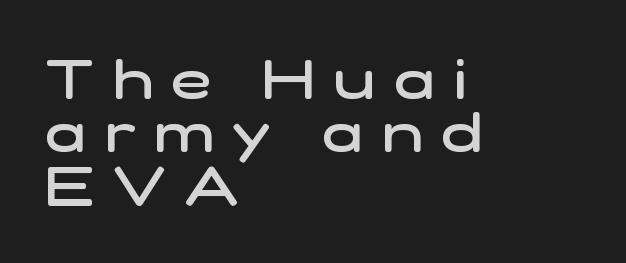
Q: Is the text bold? A: Semi-bold.
Q: Is the typeface a serif or a sans-serif typeface? A: Sans-serif.
Q: Is the text underlined? A: No.
Q: How is the paragraph aligned? A: Left-aligned.
Q: Is the spacing between letters normal or unusually wide? A: Unusually wide.
Q: Is the spacing between lines tight, normal or loose? A: Tight.
Q: Width (condensed, normal, or wide)? A: Wide.
Q: Stroke contrast? A: Low.
Q: x-height? A: Medium.
Q: Monospaced? A: No.
